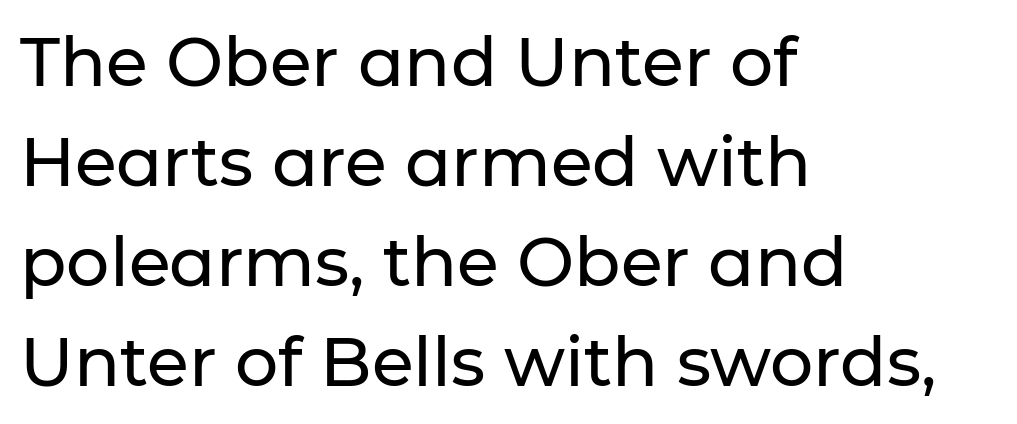
Q: Is the text italic (slanted)? A: No, it is upright.
Q: Is the typeface a serif or a sans-serif typeface? A: Sans-serif.
Q: Is the text underlined? A: No.
Q: How is the paragraph aligned? A: Left-aligned.
Q: Is the spacing between letters normal or unusually wide? A: Normal.
Q: Is the spacing between lines tight, normal or loose? A: Normal.
Q: Width (condensed, normal, or wide)? A: Normal.
Q: Stroke contrast? A: Low.
Q: x-height? A: Medium.
Q: Monospaced? A: No.
